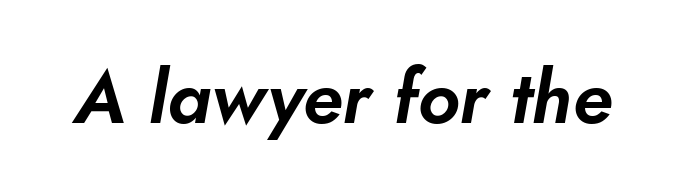
The image shows 75 px text type, italic (leaning right); set normal letter spacing, not underlined; low stroke contrast and a small x-height.
